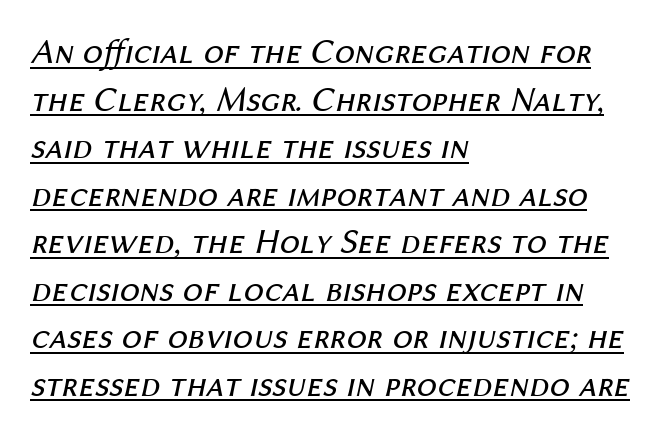
{"italic": "yes", "lean": "right", "slant_degrees": 12, "bold": "no", "weight": "regular", "width": "normal", "stroke_contrast": "medium", "x_height": "medium", "monospaced": "no", "underline": "yes", "align": "left", "line_spacing": "normal", "line_spacing_ratio": 1.32, "letter_spacing": "normal", "letter_spacing_em": 0.0, "glyph_px": 36}
